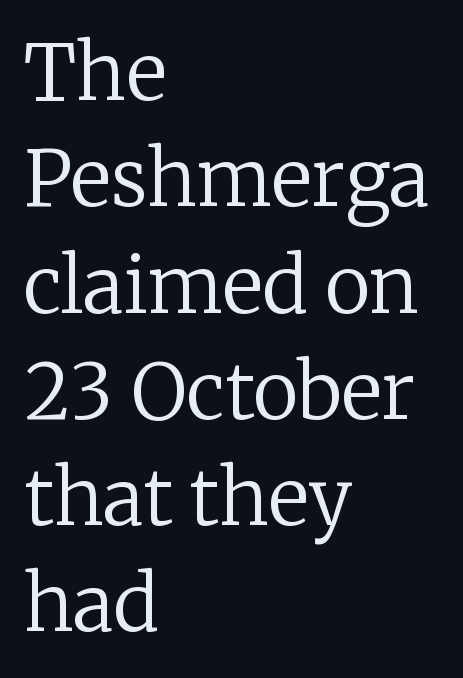
{"serif": "yes", "italic": "no", "bold": "no", "weight": "regular", "width": "normal", "stroke_contrast": "low", "x_height": "medium", "monospaced": "no", "underline": "no", "align": "left", "line_spacing": "normal", "line_spacing_ratio": 1.38, "letter_spacing": "normal", "letter_spacing_em": 0.0, "glyph_px": 77}
